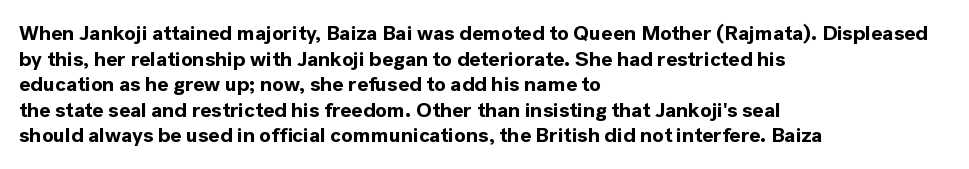
Is there any slant? The stems are plumb. The zone under the glyphs is completely vacant. Caption: bold face, heavy strokes. Each word holds together tightly as a unit, with standard inter-letter gaps. Does the copy run flush right? No — it runs flush left.
